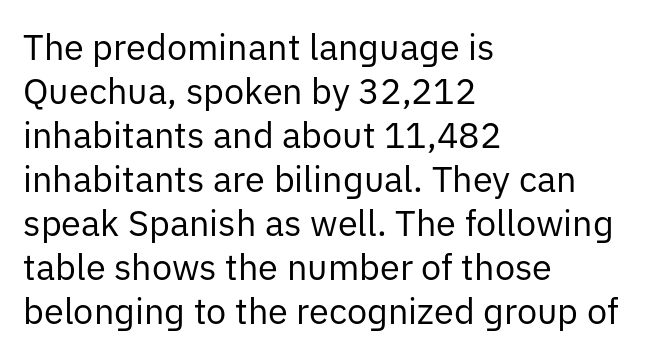
Any mark beneath the type? The region is blank. Characters remain perfectly vertical along every line. Each letter keeps its own natural width here, so spacing adapts to shape. The letterforms sit at book weight or below. Notice how the passage keeps a crisp vertical edge on the left only. The face used here is rendered with its standard letterfit.
